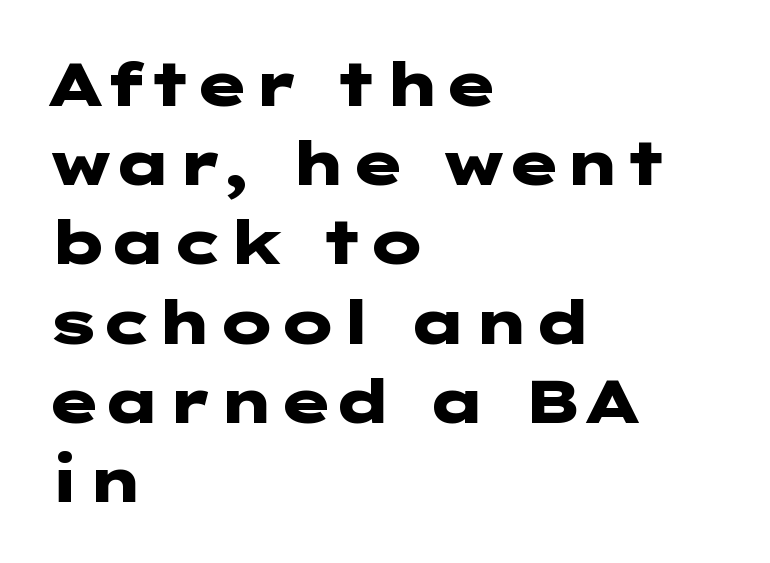
The image shows 60 px heavy, wide sans-serif type, upright; set left-aligned, normal line spacing (1.32x), normal letter spacing, not underlined; low stroke contrast and a medium x-height.
